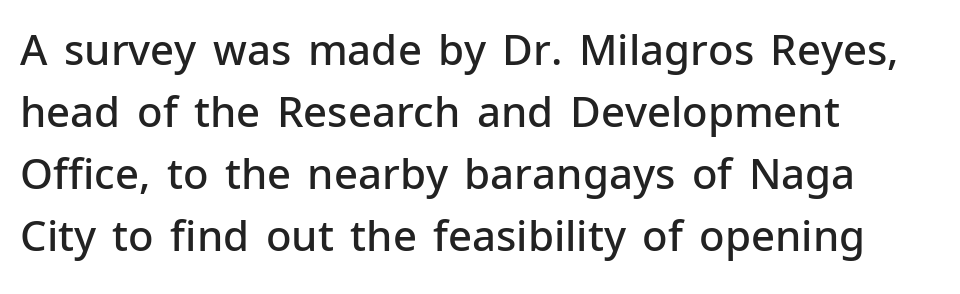
The ragged edge is on the right, which tells us the setting is flush left. Summary of weight: moderately heavy, a semibold. Nobody drew a line under any word here. Each letter keeps its own natural width here, so spacing adapts to shape.
